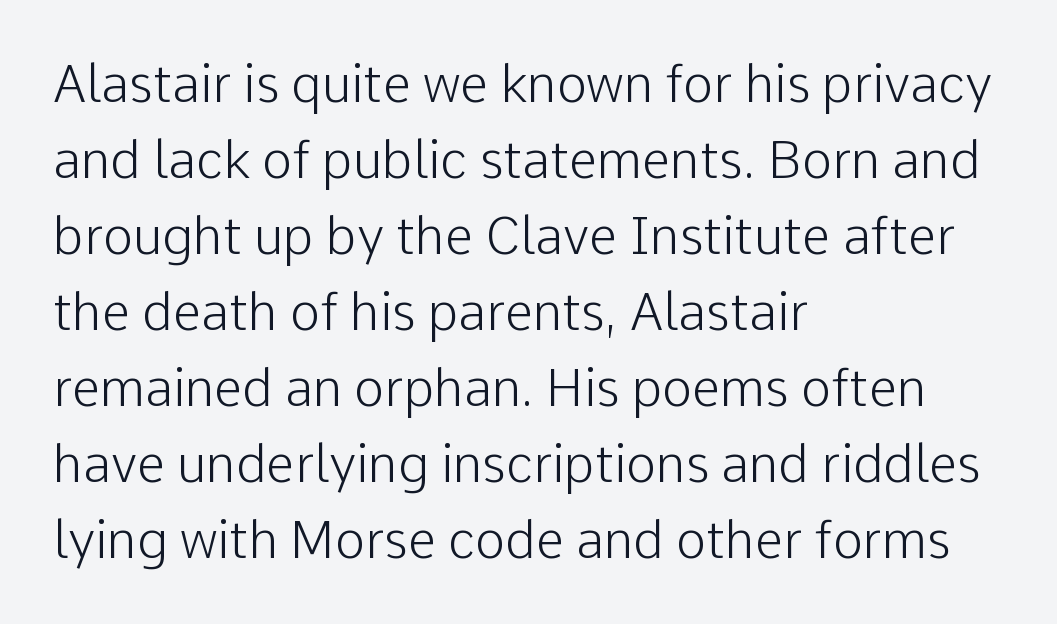
Q: Is the text bold? A: No.
Q: Is the text italic (slanted)? A: No, it is upright.
Q: Is the typeface a serif or a sans-serif typeface? A: Sans-serif.
Q: Is the text underlined? A: No.
Q: How is the paragraph aligned? A: Left-aligned.
Q: Is the spacing between letters normal or unusually wide? A: Normal.
Q: Is the spacing between lines tight, normal or loose? A: Normal.
Q: Width (condensed, normal, or wide)? A: Normal.
Q: Stroke contrast? A: Low.
Q: x-height? A: Medium.
Q: Monospaced? A: No.
